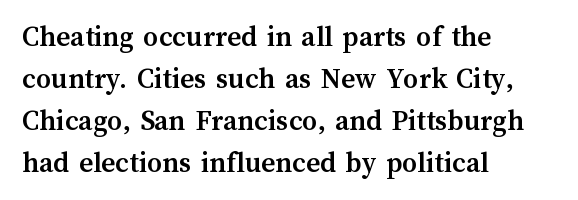
{"italic": "no", "bold": "yes", "weight": "semibold", "width": "normal", "stroke_contrast": "medium", "x_height": "medium", "monospaced": "no", "underline": "no", "align": "left", "line_spacing": "normal", "line_spacing_ratio": 1.4, "letter_spacing": "normal", "letter_spacing_em": 0.0, "glyph_px": 30}
